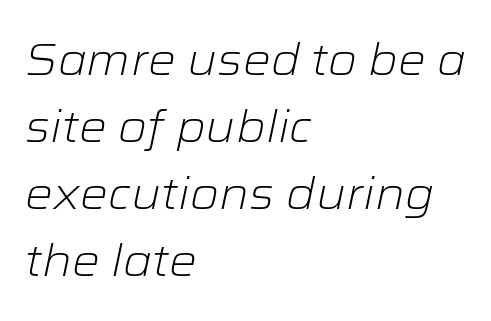
This is not heavy type; no bold has been used. This rendering uses left alignment, leaving the right contour irregular. The passage shown is not underscored anywhere. A typesetter would call this leading conventional body-copy spacing.
